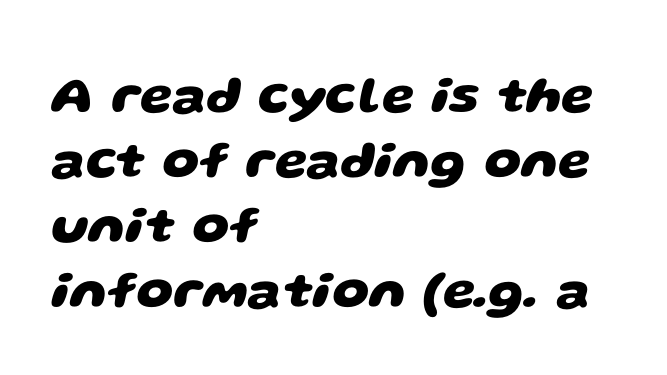
The image shows 52 px heavy, wide sans-serif type; set left-aligned, normal line spacing (1.25x), normal letter spacing, not underlined; low stroke contrast and a large x-height.
